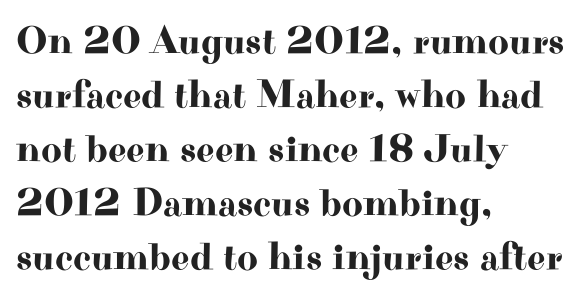
The image shows 40 px wide serif type, upright; set left-aligned, normal line spacing (1.35x), normal letter spacing, not underlined; high stroke contrast and a small x-height.
